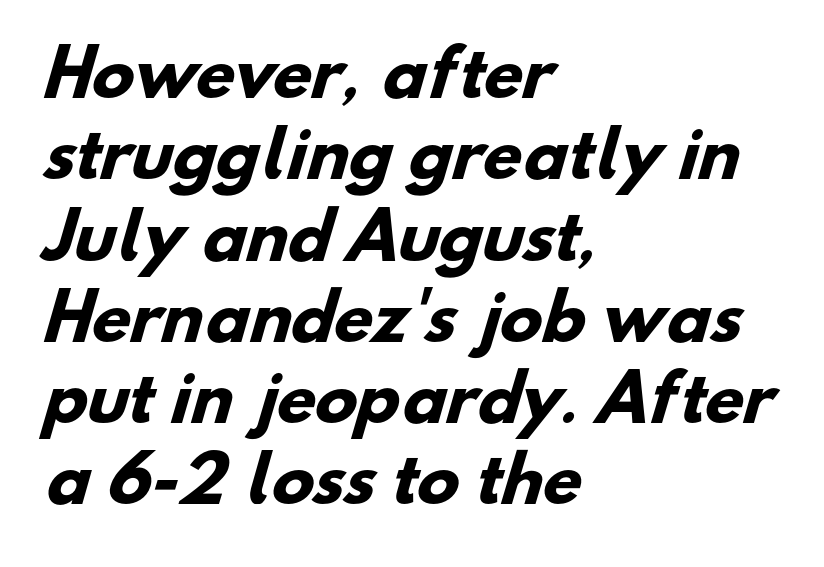
The image shows 63 px heavy sans-serif type; set left-aligned, normal line spacing (1.29x), normal letter spacing, not underlined; low stroke contrast and a small x-height.
